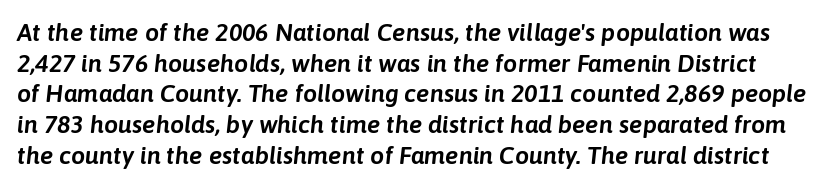
The image shows 25 px text type, italic (leaning right); set line spacing 1.23x, normal letter spacing, not underlined.
